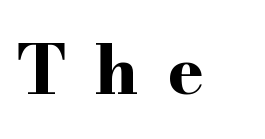
Q: Is the text bold? A: Yes.
Q: Is the text italic (slanted)? A: No, it is upright.
Q: Is the typeface a serif or a sans-serif typeface? A: Serif.
Q: Is the text underlined? A: No.
Q: Is the spacing between letters normal or unusually wide? A: Unusually wide.
Q: Width (condensed, normal, or wide)? A: Wide.
Q: Stroke contrast? A: High.
Q: x-height? A: Small.
Q: Monospaced? A: No.
